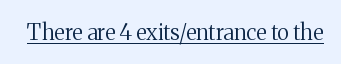
Does a line run under the words? Yes, clearly. Each word holds together tightly as a unit, with standard inter-letter gaps. When letters stand straight like this, we call the style roman or upright. Compared with a typical body face, this is equally light or lighter still.
